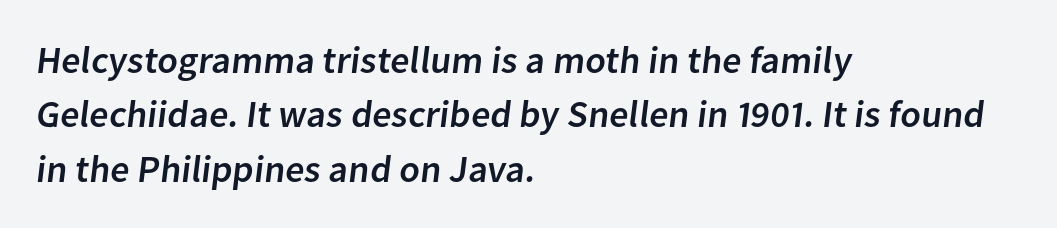
Q: Is the typeface a serif or a sans-serif typeface? A: Sans-serif.
Q: Is the text underlined? A: No.
Q: How is the paragraph aligned? A: Left-aligned.
Q: Is the spacing between letters normal or unusually wide? A: Normal.
Q: Is the spacing between lines tight, normal or loose? A: Normal.
Q: Width (condensed, normal, or wide)? A: Normal.
Q: Stroke contrast? A: Low.
Q: x-height? A: Medium.
Q: Monospaced? A: No.
